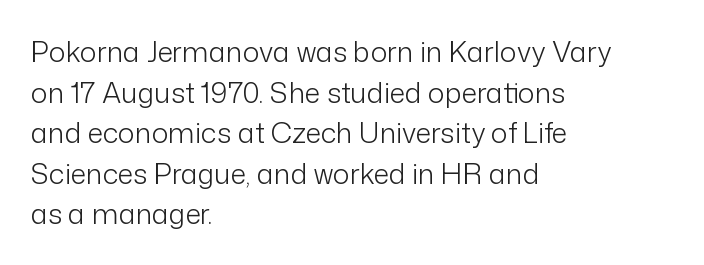
Bare-footed words on every line. You could not count columns in this text — the font is proportionally spaced. Which margin do the lines hug? The left one — the right edge is uneven. Ink coverage per letter is moderate at most.
